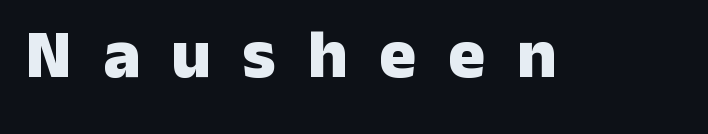
Style check: upright. The letters advance in unequal steps, a hallmark of proportional type. Bare-footed words on every line. The typesetting leans heavy: a genuine bold. The gaps between neighbouring characters are conspicuously large.
